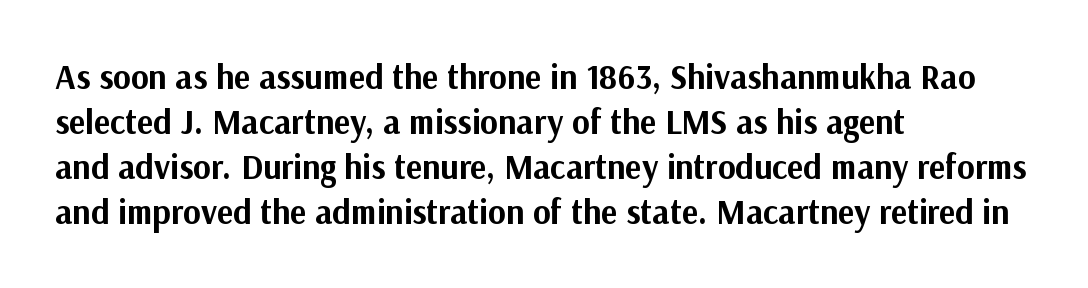
The image shows 34 px bold sans-serif type, upright; set left-aligned, normal line spacing (1.32x), normal letter spacing, not underlined; medium stroke contrast and a medium x-height.
